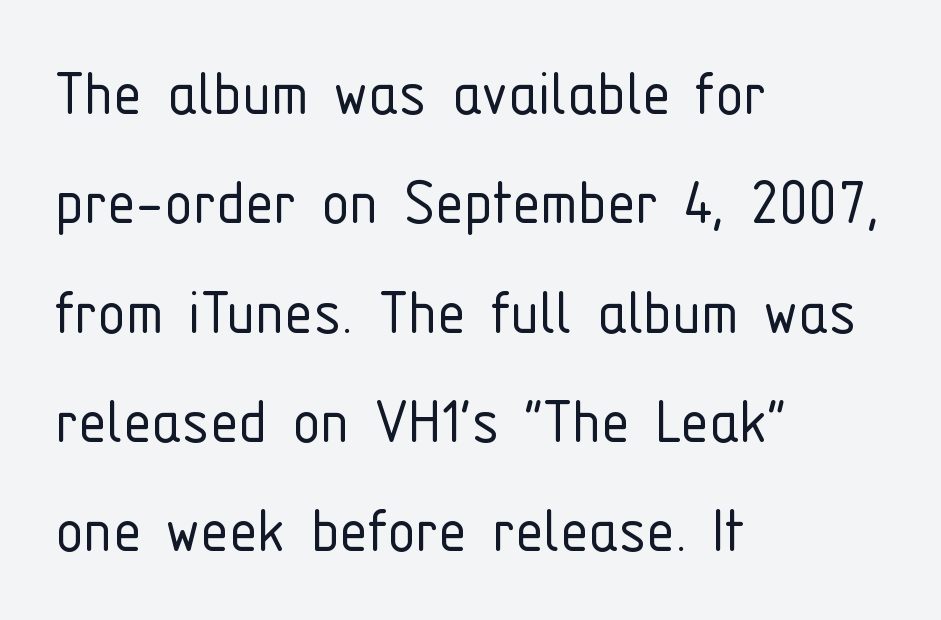
The face used here is proportionally spaced, like ordinary book or web type. Nope, no serifs anywhere on these letters. Honestly, the row spacing looks completely unremarkable. The paragraph has a hard left edge and a soft right edge. Letter spacing: default.
